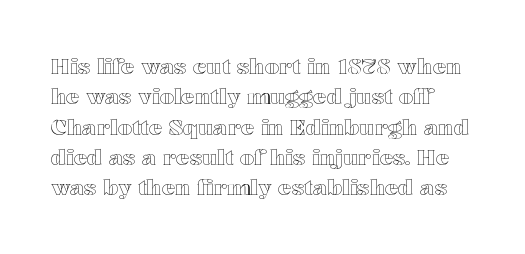
Q: Is the text italic (slanted)? A: No, it is upright.
Q: Is the text underlined? A: No.
Q: How is the paragraph aligned? A: Left-aligned.
Q: Is the spacing between letters normal or unusually wide? A: Normal.
Q: Is the spacing between lines tight, normal or loose? A: Normal.
